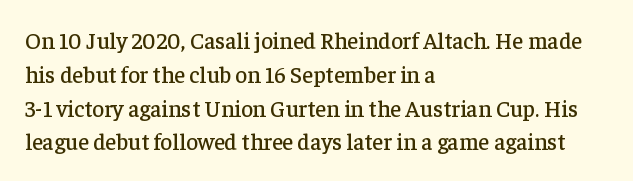
Left-aligned paragraph, ragged on the right. Compared with typical body copy, the letter spacing here is the same. A roman cut, with each character standing at attention. Baseline-to-baseline distance is the conventional proportion of letter height. The string is rendered with underlining switched off.
